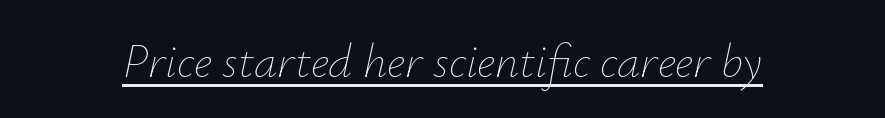
Q: Is the text bold? A: No.
Q: Is the text italic (slanted)? A: Yes, it leans right by about 12 degrees.
Q: Is the text underlined? A: Yes.
Q: Is the spacing between letters normal or unusually wide? A: Normal.
Q: Width (condensed, normal, or wide)? A: Normal.
Q: Stroke contrast? A: Low.
Q: x-height? A: Small.
Q: Monospaced? A: No.
